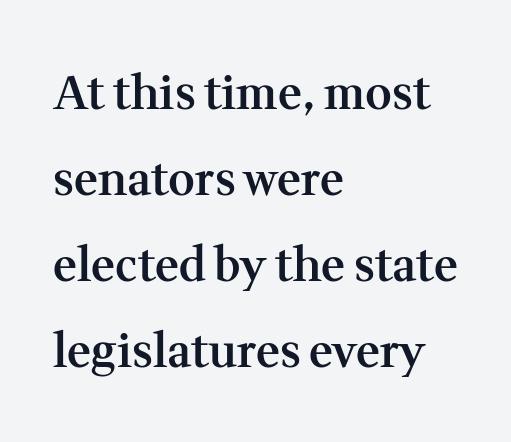
{"serif": "yes", "italic": "no", "bold": "semi", "weight": "semibold", "width": "normal", "stroke_contrast": "medium", "x_height": "medium", "monospaced": "no", "underline": "no", "align": "left", "line_spacing_ratio": 1.87, "letter_spacing": "normal", "letter_spacing_em": 0.0, "glyph_px": 46}
